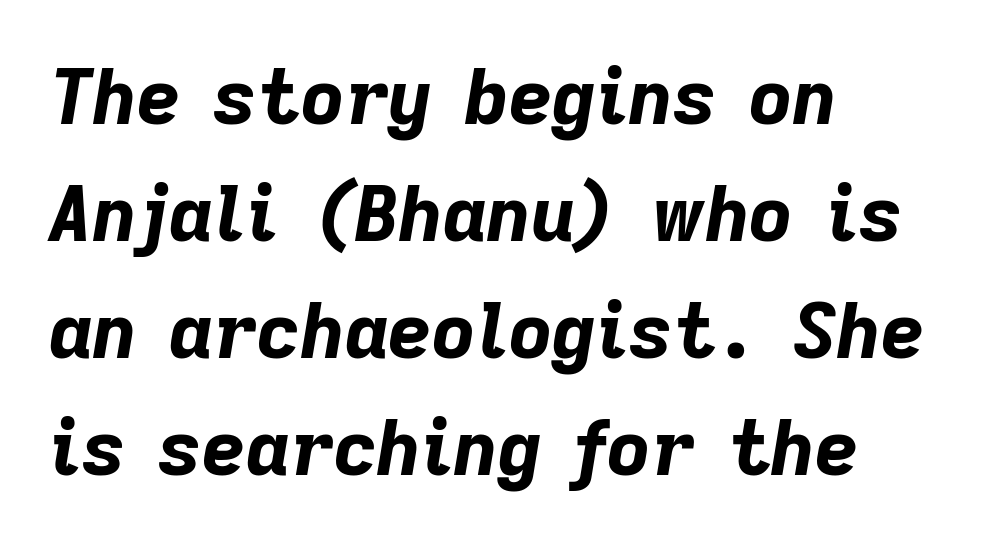
Rows of type keep a routine distance in the vertical direction. Decoration check: the copy has no underline. You could call the tracking neutral — neither tight nor loose. Visually the block forms a straight wall on the left and a jagged coastline on the right. Every letter is thick-stroked: bold, no question.
